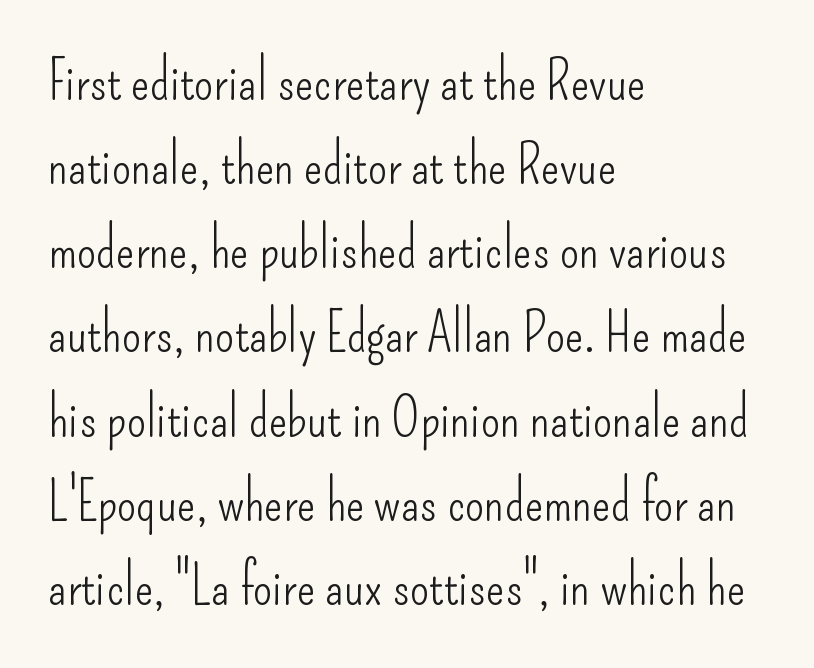
{"serif": "no", "italic": "no", "bold": "no", "weight": "light", "width": "condensed", "stroke_contrast": "low", "x_height": "small", "monospaced": "no", "underline": "no", "align": "left", "line_spacing": "normal", "line_spacing_ratio": 1.53, "letter_spacing": "normal", "letter_spacing_em": 0.0, "glyph_px": 55}
